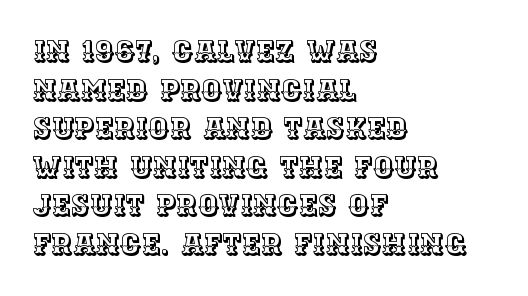
The image shows 29 px text type, upright; set left-aligned, normal line spacing (1.33x), normal letter spacing, not underlined; a large x-height.
